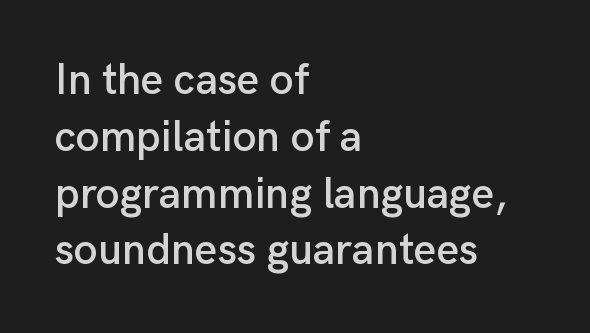
Q: Is the text italic (slanted)? A: No, it is upright.
Q: Is the typeface a serif or a sans-serif typeface? A: Sans-serif.
Q: Is the text underlined? A: No.
Q: How is the paragraph aligned? A: Left-aligned.
Q: Is the spacing between letters normal or unusually wide? A: Normal.
Q: Is the spacing between lines tight, normal or loose? A: Normal.
Q: Width (condensed, normal, or wide)? A: Normal.
Q: Stroke contrast? A: Low.
Q: x-height? A: Medium.
Q: Monospaced? A: No.
